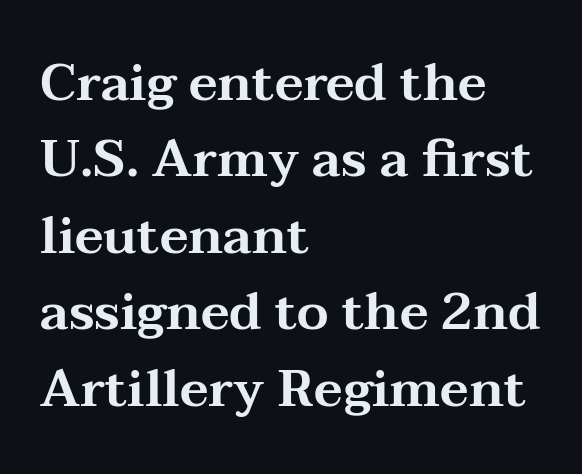
{"serif": "yes", "italic": "no", "width": "wide", "stroke_contrast": "medium", "x_height": "medium", "monospaced": "no", "underline": "no", "align": "left", "line_spacing": "normal", "line_spacing_ratio": 1.5, "letter_spacing": "normal", "letter_spacing_em": 0.0, "glyph_px": 51}
